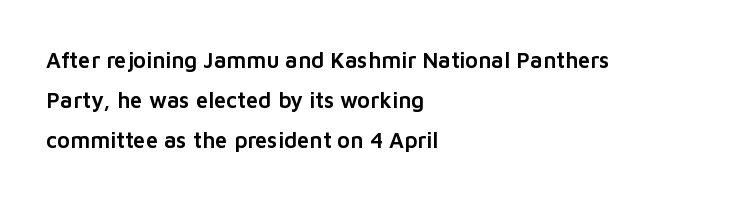
Q: Is the text italic (slanted)? A: No, it is upright.
Q: Is the text underlined? A: No.
Q: How is the paragraph aligned? A: Left-aligned.
Q: Is the spacing between letters normal or unusually wide? A: Normal.
